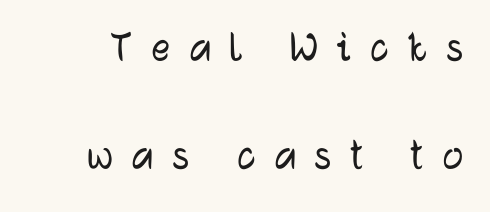
Only glyphs here, with clear space below each row. In terms of letterform style, serifs are entirely absent. Between one letter and the next there's a generous, obvious gap. The rendering uses a large line-height, opening up the rows.
